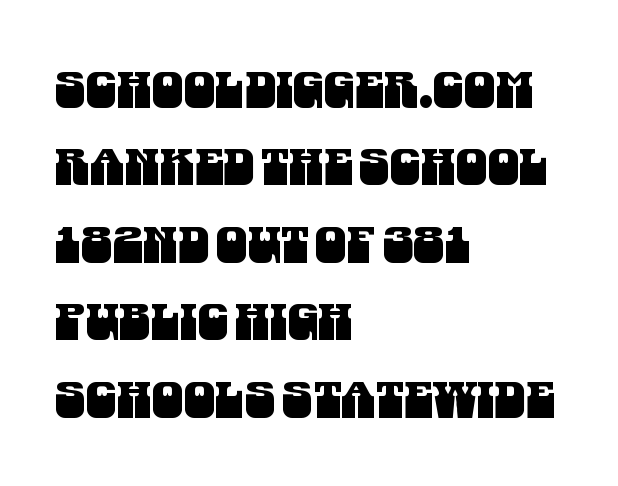
Q: Is the typeface a serif or a sans-serif typeface? A: Sans-serif.
Q: Is the text underlined? A: No.
Q: How is the paragraph aligned? A: Left-aligned.
Q: Is the spacing between letters normal or unusually wide? A: Normal.
Q: Is the spacing between lines tight, normal or loose? A: Normal.
Q: Width (condensed, normal, or wide)? A: Condensed.
Q: Stroke contrast? A: Medium.
Q: x-height? A: Large.
Q: Monospaced? A: No.
